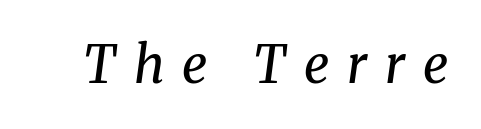
Are there feet on the stems? There are — it's a serif. Is this a fixed-width face? No — the glyphs have proportional, varying widths. This is not heavy type; no bold has been used. Emphasis-style slanted type is in use. Spacing between characters has been opened up far beyond the box default. The glyphs are unaccompanied by any horizontal stroke below them.
